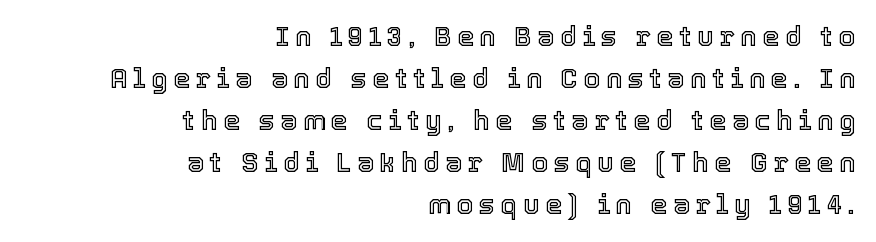
Q: Is the text italic (slanted)? A: No, it is upright.
Q: Is the text underlined? A: No.
Q: How is the paragraph aligned? A: Right-aligned.
Q: Is the spacing between letters normal or unusually wide? A: Unusually wide.
Q: Is the spacing between lines tight, normal or loose? A: Normal.
